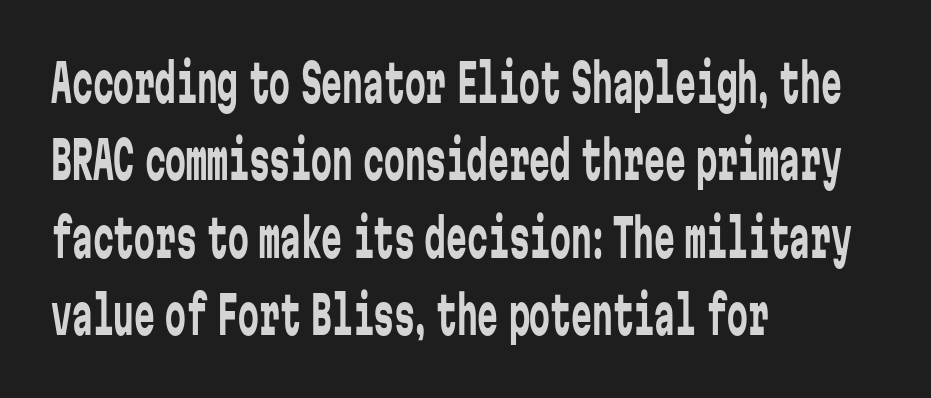
{"serif": "no", "italic": "no", "bold": "no", "weight": "regular", "width": "condensed", "stroke_contrast": "low", "x_height": "medium", "monospaced": "yes", "underline": "no", "align": "left", "line_spacing": "normal", "line_spacing_ratio": 1.49, "letter_spacing": "normal", "letter_spacing_em": 0.0, "glyph_px": 52}
